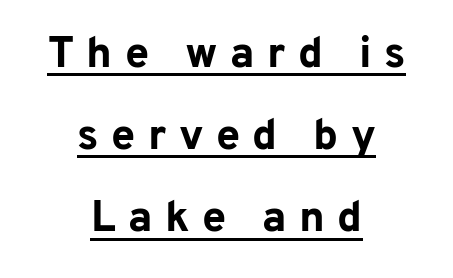
{"serif": "no", "italic": "no", "bold": "yes", "weight": "bold", "width": "normal", "stroke_contrast": "low", "x_height": "medium", "monospaced": "no", "underline": "yes", "align": "center", "line_spacing": "loose", "line_spacing_ratio": 1.91, "letter_spacing": "wide", "letter_spacing_em": 0.29, "glyph_px": 43}
